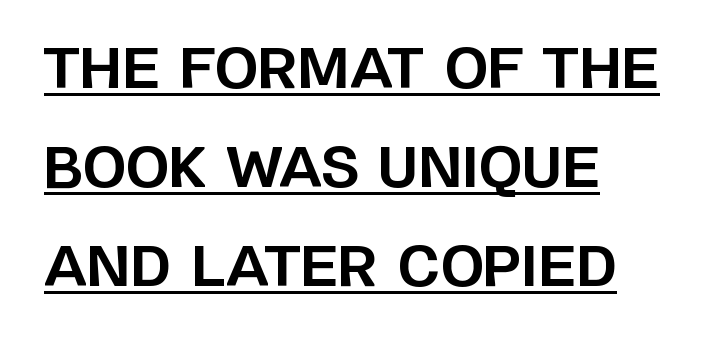
The image shows 56 px bold sans-serif type, upright; set left-aligned, line spacing 1.77x, normal letter spacing, underlined; low stroke contrast and a large x-height.
